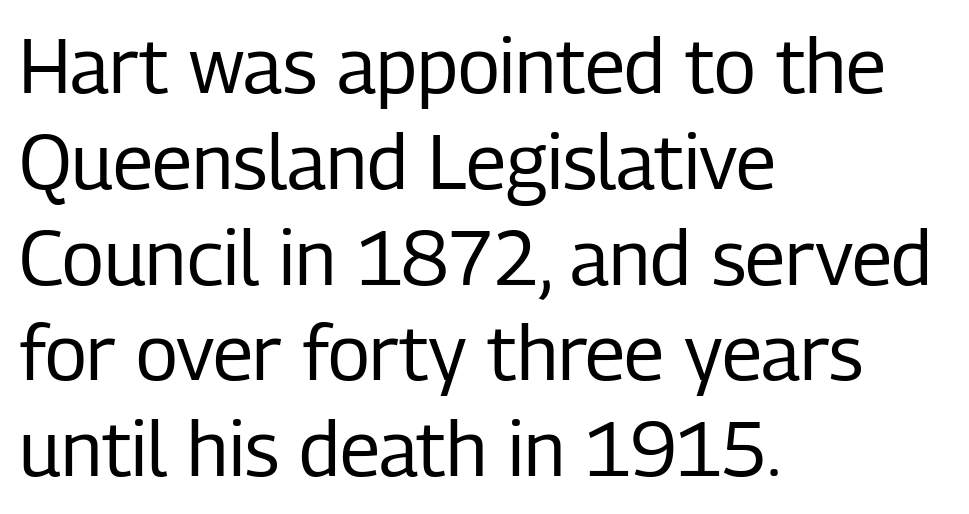
The image shows 76 px regular-weight, condensed sans-serif type, upright; set left-aligned, normal line spacing (1.26x), normal letter spacing, not underlined; low stroke contrast and a medium x-height.
